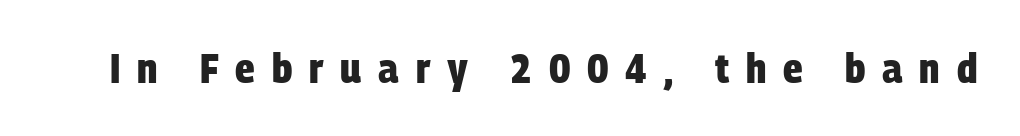
Q: Is the text bold? A: Yes.
Q: Is the typeface a serif or a sans-serif typeface? A: Sans-serif.
Q: Is the text underlined? A: No.
Q: Is the spacing between letters normal or unusually wide? A: Unusually wide.
Q: Width (condensed, normal, or wide)? A: Condensed.
Q: Stroke contrast? A: Low.
Q: x-height? A: Large.
Q: Monospaced? A: No.
